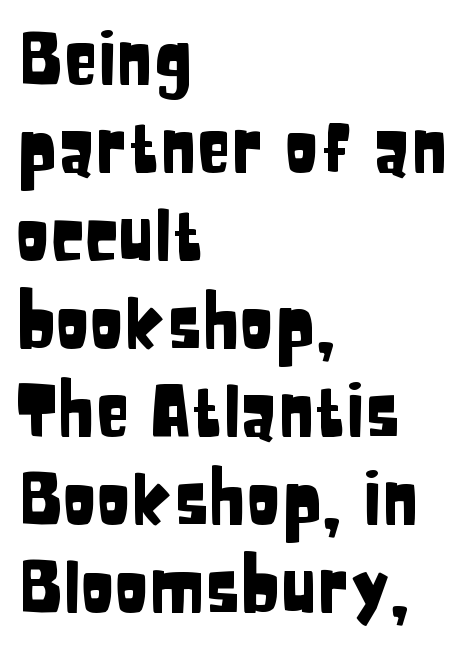
The image shows 71 px condensed sans-serif type, upright; set left-aligned, line spacing 1.24x, normal letter spacing, not underlined; low stroke contrast and a large x-height.
